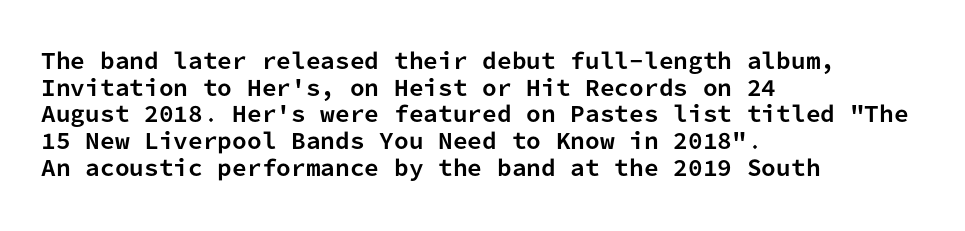
{"italic": "no", "bold": "yes", "underline": "no", "align": "left", "line_spacing": "normal", "line_spacing_ratio": 1.27, "letter_spacing": "normal", "letter_spacing_em": 0.0, "glyph_px": 21}
